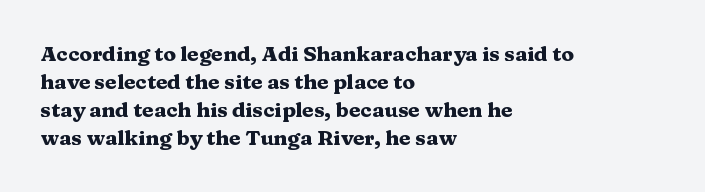
Anything drawn beneath the words? Only blank space. Evenly set lines give the paragraph a standard silhouette. In CSS terms this would be text-align: left. The font's upright variant was chosen for this text. Strokes here are thick enough to call this a true bold.
